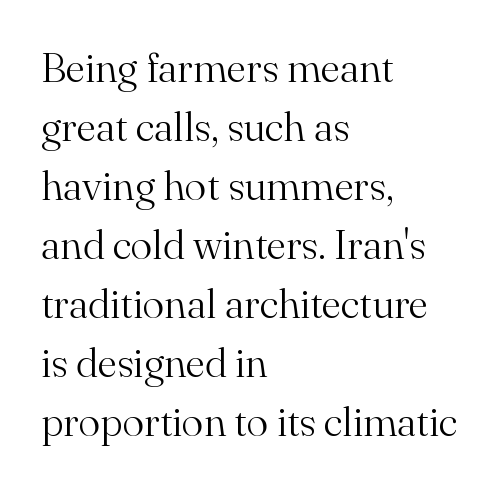
{"serif": "yes", "italic": "no", "bold": "no", "weight": "light", "width": "normal", "stroke_contrast": "medium", "x_height": "small", "monospaced": "no", "underline": "no", "align": "left", "line_spacing": "normal", "line_spacing_ratio": 1.44, "letter_spacing": "normal", "letter_spacing_em": 0.0, "glyph_px": 41}
